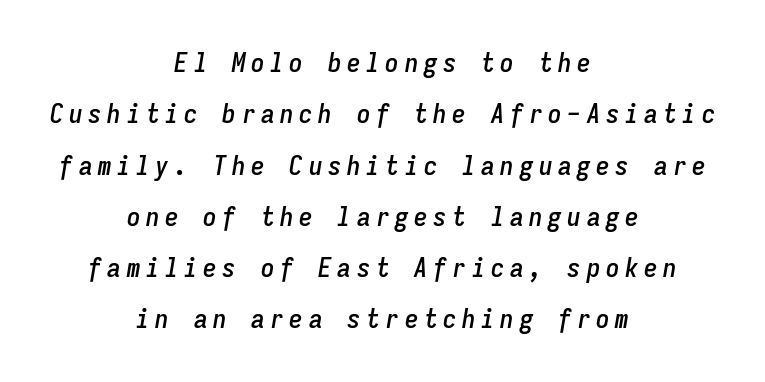
Honestly, the letter spacing is so wide it's the main thing you notice. These lines are centered, leaving both edges ragged. The font's italic variant was chosen for this text. Letters rest on an invisible, unmarked baseline. Line spacing here is loose.
